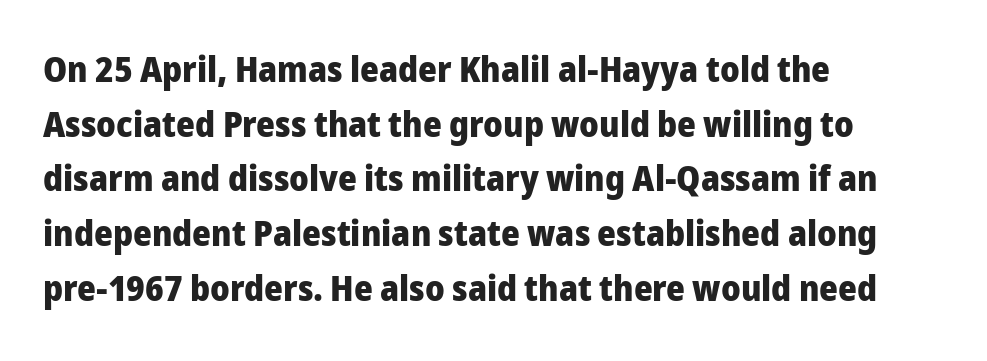
{"serif": "no", "italic": "no", "bold": "yes", "weight": "heavy", "width": "normal", "stroke_contrast": "low", "x_height": "medium", "monospaced": "no", "underline": "no", "align": "left", "line_spacing": "normal", "line_spacing_ratio": 1.52, "letter_spacing": "normal", "letter_spacing_em": 0.0, "glyph_px": 36}
